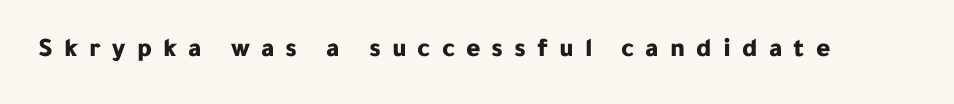
Style check: upright. The sample has been set heavy, in full bold. You could only call the tracking loose — the letters float apart. Only glyphs here, with clear space below each row.
